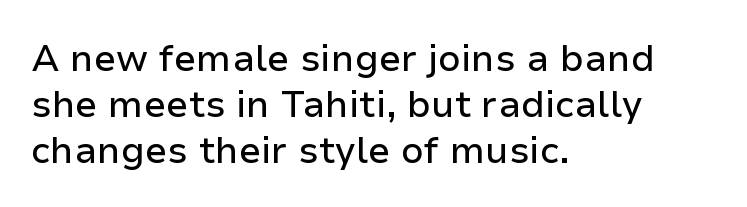
{"serif": "no", "italic": "no", "width": "normal", "stroke_contrast": "low", "x_height": "medium", "monospaced": "no", "underline": "no", "align": "left", "line_spacing": "normal", "line_spacing_ratio": 1.25, "letter_spacing": "normal", "letter_spacing_em": 0.0, "glyph_px": 37}
